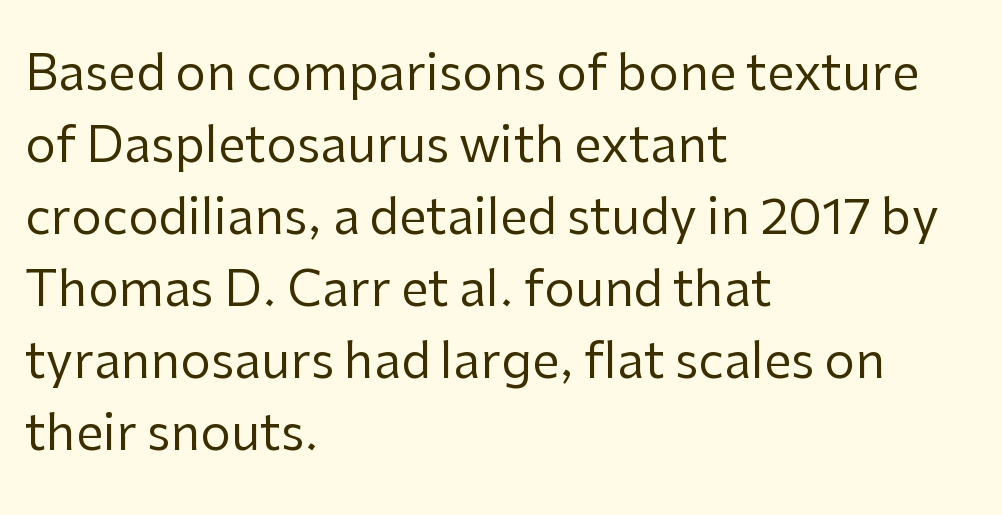
The image shows 49 px regular-weight sans-serif type, upright; set left-aligned, normal line spacing (1.47x), normal letter spacing, not underlined; low stroke contrast and a medium x-height.
